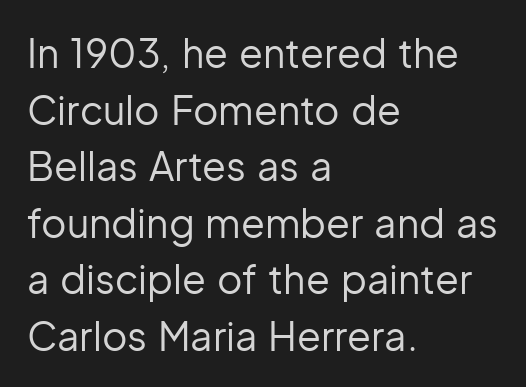
{"serif": "no", "italic": "no", "bold": "no", "weight": "regular", "width": "normal", "stroke_contrast": "low", "x_height": "medium", "monospaced": "no", "underline": "no", "align": "left", "line_spacing": "normal", "line_spacing_ratio": 1.45, "letter_spacing": "normal", "letter_spacing_em": 0.0, "glyph_px": 39}
